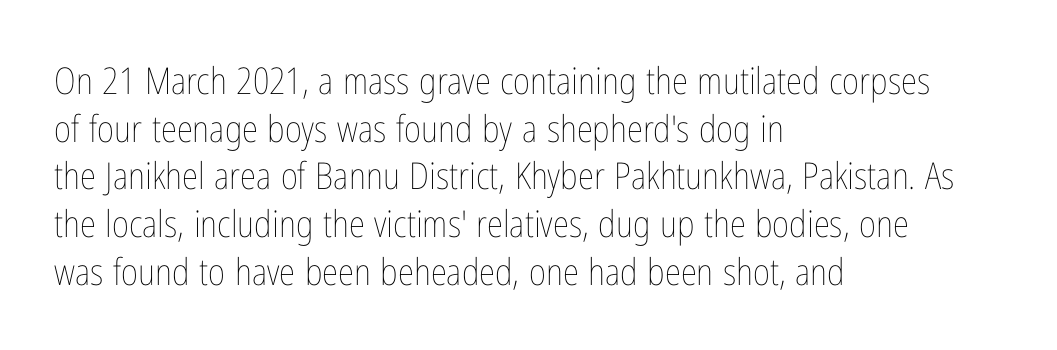
Q: Is the text bold? A: No.
Q: Is the text italic (slanted)? A: No, it is upright.
Q: Is the text underlined? A: No.
Q: How is the paragraph aligned? A: Left-aligned.
Q: Is the spacing between letters normal or unusually wide? A: Normal.
Q: Is the spacing between lines tight, normal or loose? A: Normal.
Q: Width (condensed, normal, or wide)? A: Condensed.
Q: Stroke contrast? A: Low.
Q: x-height? A: Medium.
Q: Monospaced? A: No.
